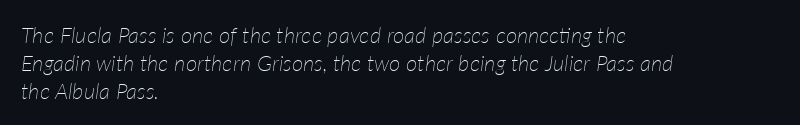
Anything drawn beneath the words? Only blank space. Heft: none added — not bold. Compared with typical body copy, the letter spacing here is the same. A normal amount of white space separates one row of letters from the next. Leftover space on each line is placed entirely after the last word. It's the slanting kind of type.
